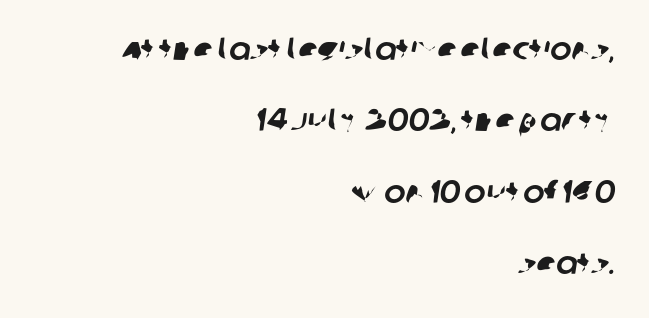
{"serif": "no", "width": "normal", "stroke_contrast": "low", "x_height": "large", "monospaced": "no", "underline": "no", "align": "right", "line_spacing": "loose", "line_spacing_ratio": 2.23, "letter_spacing": "normal", "letter_spacing_em": 0.0, "glyph_px": 32}
